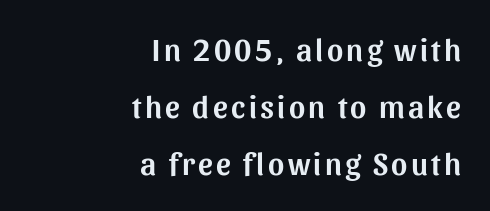
{"serif": "no", "italic": "no", "width": "normal", "stroke_contrast": "medium", "x_height": "medium", "monospaced": "no", "underline": "no", "align": "right", "line_spacing_ratio": 1.84, "glyph_px": 31}
